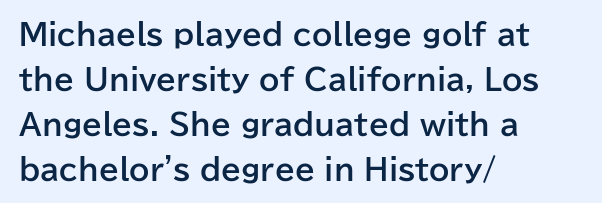
Descenders are the only things crossing below the line. Is the block centered? No — it sits flush against the left margin. Ordinary non-slanted type is in use. The lines sit at an ordinary, default distance from one another. Characters follow at the spacing the type designer built in.
